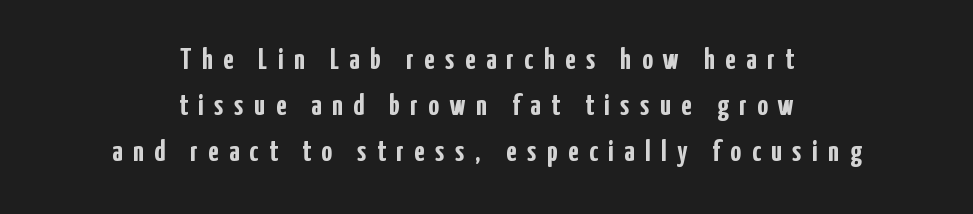
Q: Is the text bold? A: Yes.
Q: Is the text italic (slanted)? A: No, it is upright.
Q: Is the typeface a serif or a sans-serif typeface? A: Sans-serif.
Q: Is the text underlined? A: No.
Q: How is the paragraph aligned? A: Centered.
Q: Is the spacing between letters normal or unusually wide? A: Unusually wide.
Q: Is the spacing between lines tight, normal or loose? A: Normal.
Q: Width (condensed, normal, or wide)? A: Condensed.
Q: Stroke contrast? A: Low.
Q: x-height? A: Medium.
Q: Monospaced? A: No.
